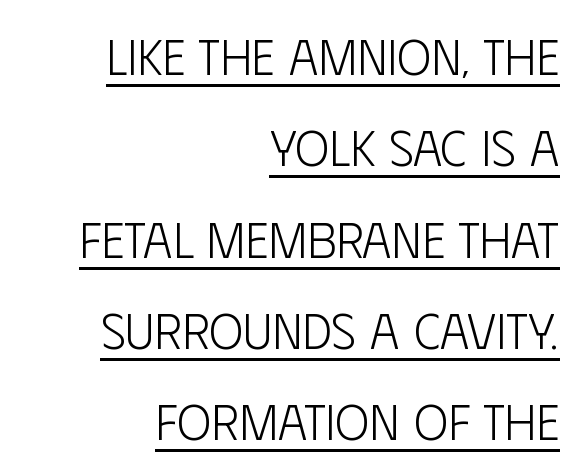
{"serif": "no", "italic": "no", "bold": "no", "weight": "light", "width": "condensed", "stroke_contrast": "low", "x_height": "large", "monospaced": "no", "underline": "yes", "align": "right", "line_spacing_ratio": 1.79, "letter_spacing": "normal", "letter_spacing_em": 0.0, "glyph_px": 51}
